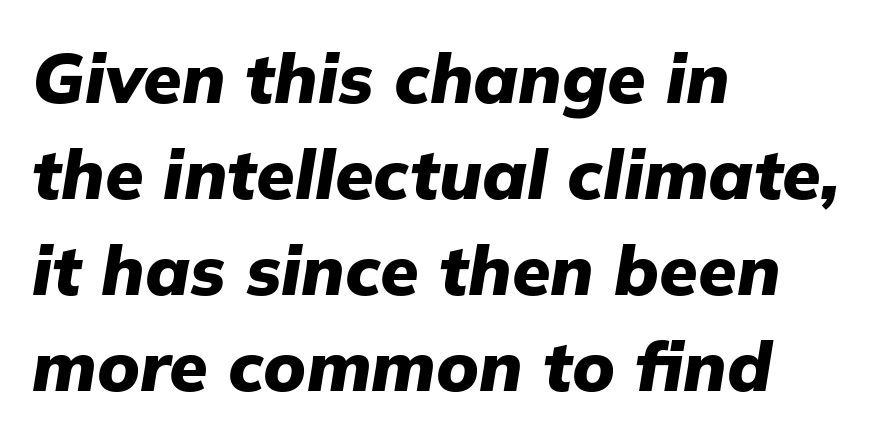
The image shows 70 px heavy type, italic (leaning right); set left-aligned, normal line spacing (1.37x), normal letter spacing, not underlined; low stroke contrast and a medium x-height.
